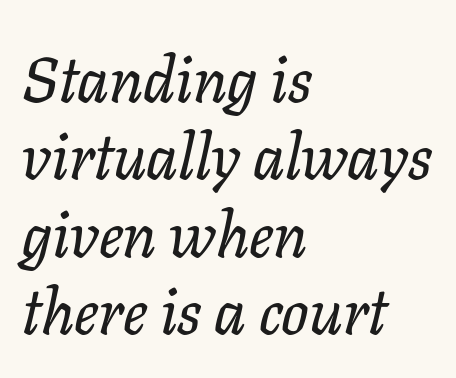
Q: Is the text italic (slanted)? A: Yes, it leans right by about 11 degrees.
Q: Is the typeface a serif or a sans-serif typeface? A: Serif.
Q: Is the text underlined? A: No.
Q: How is the paragraph aligned? A: Left-aligned.
Q: Is the spacing between letters normal or unusually wide? A: Normal.
Q: Width (condensed, normal, or wide)? A: Normal.
Q: Stroke contrast? A: Low.
Q: x-height? A: Medium.
Q: Monospaced? A: No.
